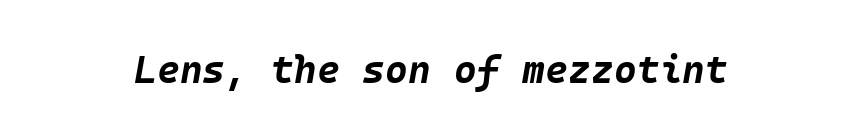
The image shows 39 px bold type, italic (leaning right); set normal letter spacing, not underlined; low stroke contrast and a large x-height.
